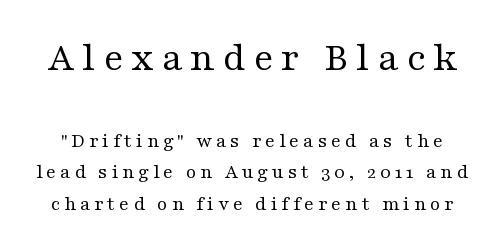
Stroke thickness stays within the range of a standard reading face or lighter. Each letter's strokes conclude with small projecting serifs. The space directly below the letters is spotless. Each new line begins a customary step beneath the previous one. Tall strokes in this sample are plumb rather than angled.
